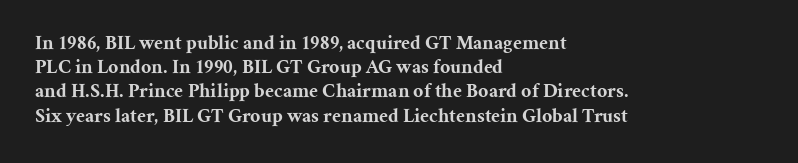
{"italic": "no", "bold": "yes", "underline": "no", "align": "left", "line_spacing_ratio": 1.21, "letter_spacing": "normal", "letter_spacing_em": 0.0, "glyph_px": 20}
